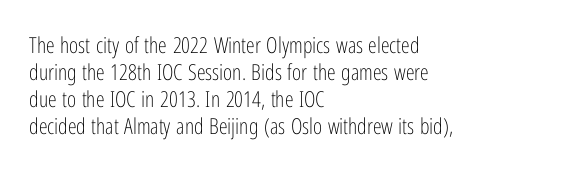
Honestly, the letter spacing is just normal — you wouldn't notice it. A student would call this left alignment; a typographer would say flush left, rag right. The font sits on the lighter half of the weight spectrum, regular included. Just letters on the line, the space beneath them empty.
